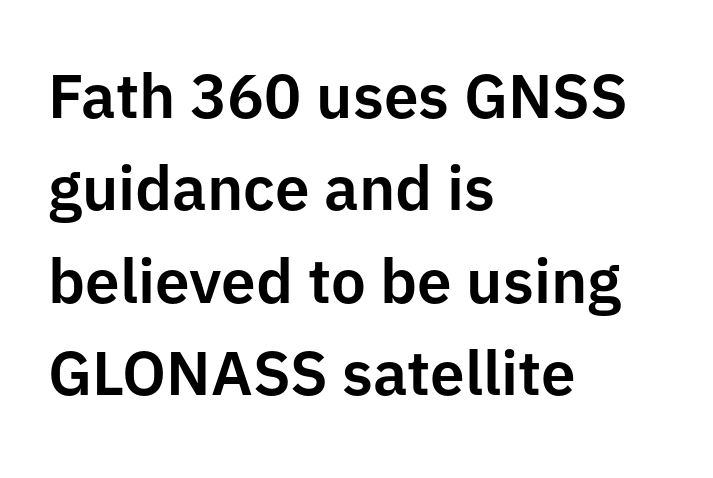
The image shows 62 px sans-serif type, upright; set left-aligned, normal line spacing (1.49x), normal letter spacing, not underlined; low stroke contrast and a medium x-height.
